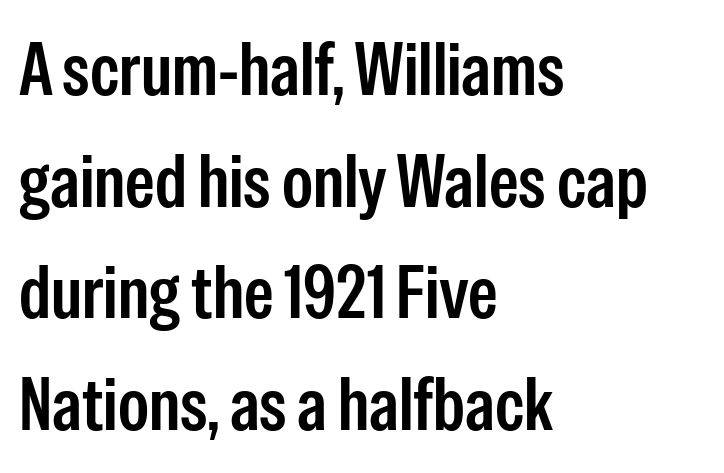
{"serif": "no", "italic": "no", "width": "condensed", "stroke_contrast": "low", "x_height": "medium", "monospaced": "no", "underline": "no", "align": "left", "line_spacing": "normal", "line_spacing_ratio": 1.49, "letter_spacing": "normal", "letter_spacing_em": 0.0, "glyph_px": 75}
